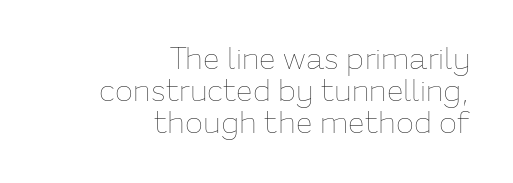
{"italic": "no", "bold": "no", "weight": "thin", "width": "normal", "stroke_contrast": "low", "x_height": "medium", "monospaced": "no", "underline": "no", "align": "right", "line_spacing": "tight", "line_spacing_ratio": 1.06, "letter_spacing": "normal", "letter_spacing_em": 0.0, "glyph_px": 30}
